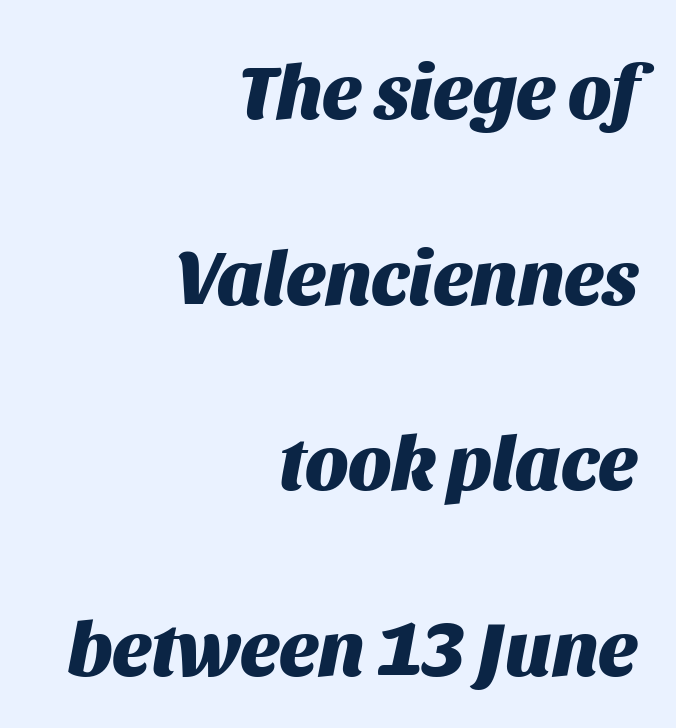
Varying glyph widths throughout — classic text-font behaviour. The space beneath each line is pristine and unruled. The gaps between neighbouring characters are ordinary and unremarkable. Successive baselines arrive slowly, with a big drop between each. Line endings align vertically; line beginnings do not. Slant detected: the letters are inclined.
